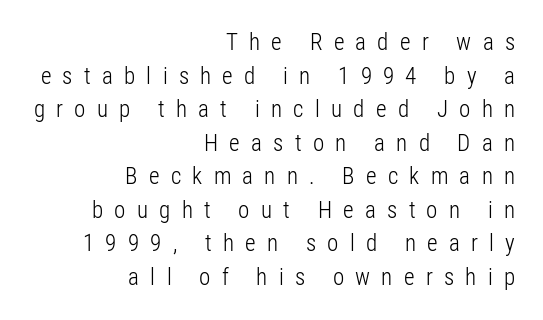
Q: Is the text bold? A: No.
Q: Is the text italic (slanted)? A: No, it is upright.
Q: Is the text underlined? A: No.
Q: How is the paragraph aligned? A: Right-aligned.
Q: Is the spacing between letters normal or unusually wide? A: Unusually wide.
Q: Is the spacing between lines tight, normal or loose? A: Normal.
